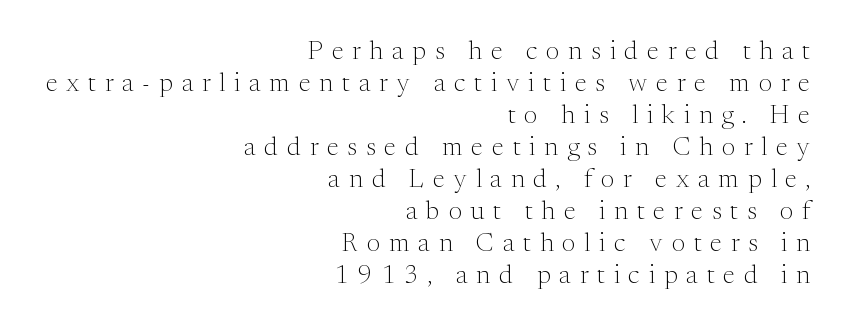
Q: Is the text bold? A: No.
Q: Is the text italic (slanted)? A: No, it is upright.
Q: Is the text underlined? A: No.
Q: How is the paragraph aligned? A: Right-aligned.
Q: Is the spacing between letters normal or unusually wide? A: Unusually wide.
